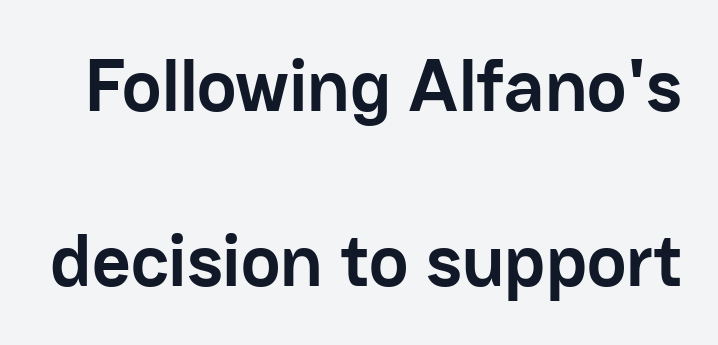
Q: Is the text bold? A: Yes.
Q: Is the text italic (slanted)? A: No, it is upright.
Q: Is the typeface a serif or a sans-serif typeface? A: Sans-serif.
Q: Is the text underlined? A: No.
Q: Is the spacing between letters normal or unusually wide? A: Normal.
Q: Is the spacing between lines tight, normal or loose? A: Loose.
Q: Width (condensed, normal, or wide)? A: Normal.
Q: Stroke contrast? A: Low.
Q: x-height? A: Medium.
Q: Monospaced? A: No.
